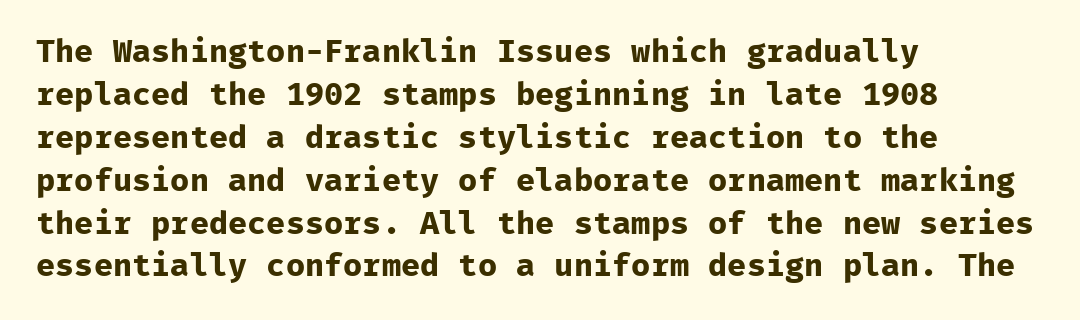
Q: Is the text bold? A: Yes.
Q: Is the text italic (slanted)? A: No, it is upright.
Q: Is the typeface a serif or a sans-serif typeface? A: Sans-serif.
Q: Is the text underlined? A: No.
Q: How is the paragraph aligned? A: Left-aligned.
Q: Is the spacing between letters normal or unusually wide? A: Normal.
Q: Is the spacing between lines tight, normal or loose? A: Normal.
Q: Width (condensed, normal, or wide)? A: Normal.
Q: Stroke contrast? A: Low.
Q: x-height? A: Medium.
Q: Monospaced? A: Yes.
